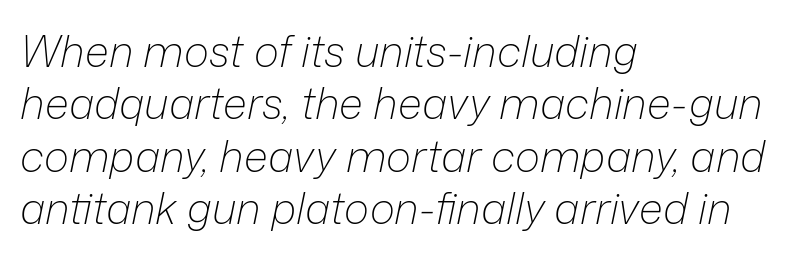
{"italic": "yes", "lean": "right", "slant_degrees": 12, "bold": "no", "weight": "light", "width": "normal", "stroke_contrast": "low", "x_height": "medium", "monospaced": "no", "underline": "no", "align": "left", "line_spacing_ratio": 1.22, "letter_spacing": "normal", "letter_spacing_em": 0.0, "glyph_px": 43}
